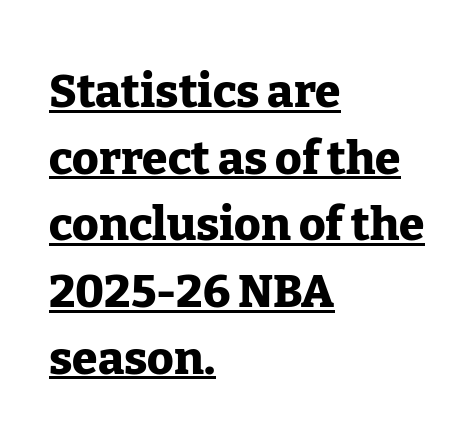
{"serif": "yes", "italic": "no", "bold": "yes", "weight": "heavy", "width": "normal", "stroke_contrast": "low", "x_height": "medium", "monospaced": "no", "underline": "yes", "align": "left", "line_spacing": "normal", "line_spacing_ratio": 1.45, "letter_spacing": "normal", "letter_spacing_em": 0.0, "glyph_px": 46}
